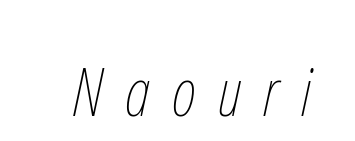
The image shows 67 px thin, condensed type, italic (leaning right); set unusually wide letter spacing (+0.33 em), not underlined; low stroke contrast and a medium x-height.
